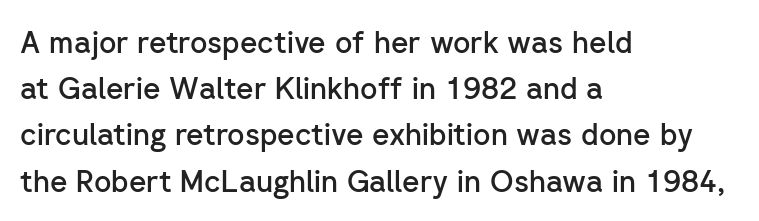
The image shows 30 px semibold sans-serif type, upright; set left-aligned, normal line spacing (1.54x), normal letter spacing, not underlined; low stroke contrast and a medium x-height.
